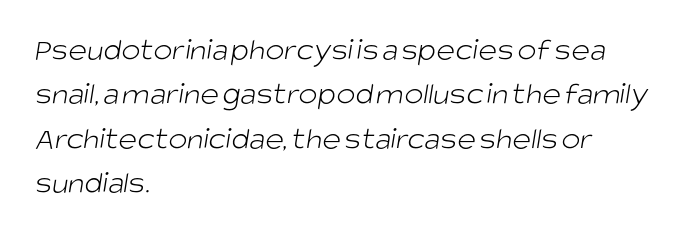
{"serif": "no", "bold": "no", "weight": "light", "width": "normal", "stroke_contrast": "low", "x_height": "large", "monospaced": "no", "underline": "no", "align": "left", "line_spacing": "normal", "line_spacing_ratio": 1.39, "letter_spacing": "normal", "letter_spacing_em": 0.0, "glyph_px": 32}
